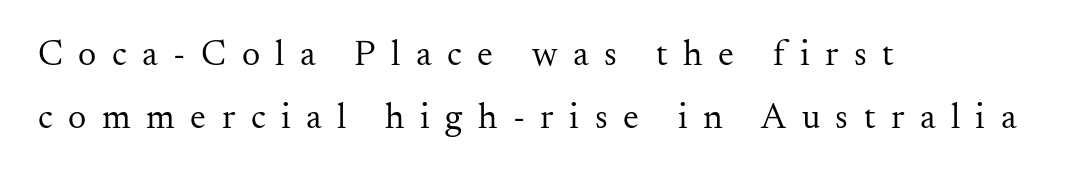
{"serif": "yes", "italic": "no", "bold": "no", "weight": "regular", "width": "normal", "stroke_contrast": "medium", "x_height": "small", "monospaced": "no", "underline": "no", "align": "left", "line_spacing_ratio": 1.75, "letter_spacing": "wide", "letter_spacing_em": 0.43, "glyph_px": 36}
